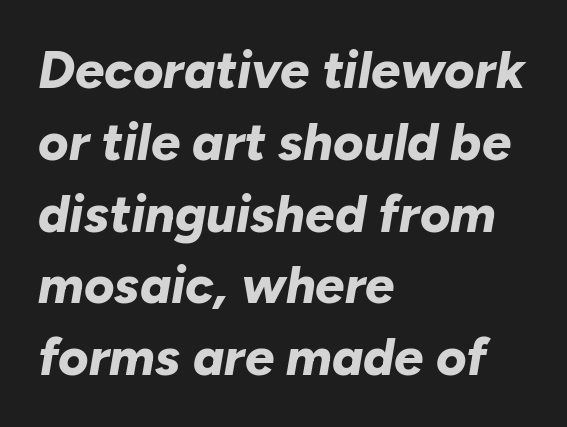
{"italic": "yes", "lean": "right", "slant_degrees": 10, "bold": "yes", "weight": "bold", "width": "normal", "stroke_contrast": "low", "x_height": "medium", "monospaced": "no", "underline": "no", "align": "left", "line_spacing": "normal", "line_spacing_ratio": 1.38, "letter_spacing": "normal", "letter_spacing_em": 0.0, "glyph_px": 52}
